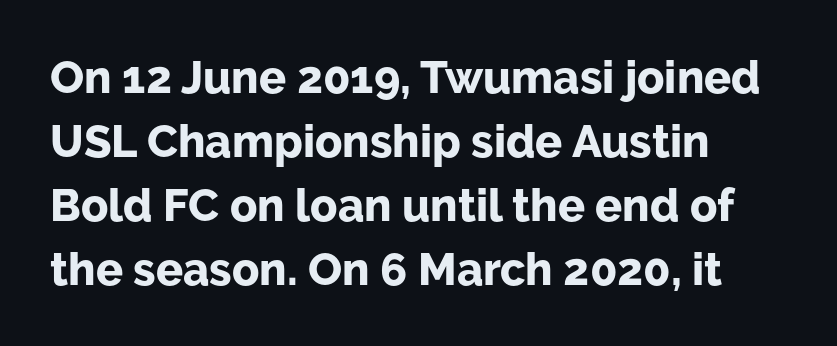
{"serif": "no", "italic": "no", "bold": "yes", "weight": "bold", "width": "normal", "stroke_contrast": "low", "x_height": "medium", "monospaced": "no", "underline": "no", "align": "left", "line_spacing": "normal", "line_spacing_ratio": 1.42, "letter_spacing": "normal", "letter_spacing_em": 0.0, "glyph_px": 45}
